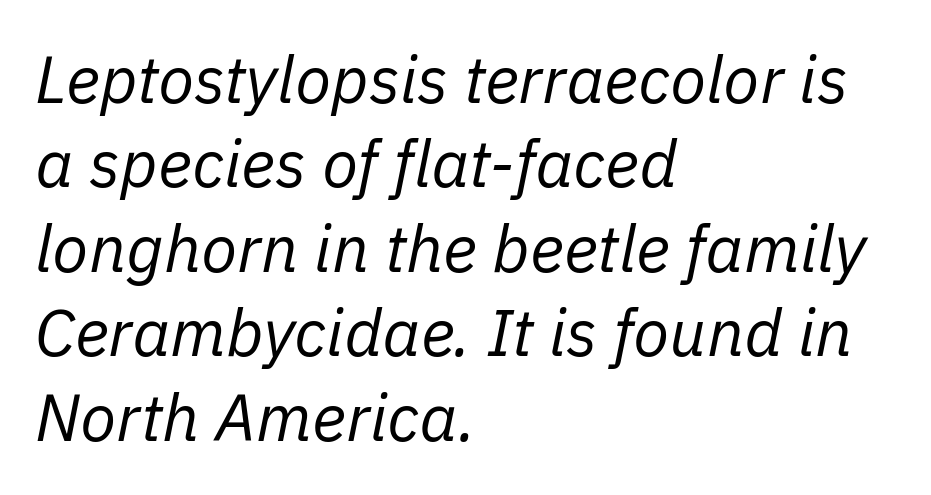
Left-aligned paragraph, ragged on the right. In terms of letterspacing, this is plain default setting. Tall strokes in this sample are angled rather than plumb. Stroke thickness stays within the range of a standard reading face or lighter. Do the characters align in a grid? No, the font is proportional.
